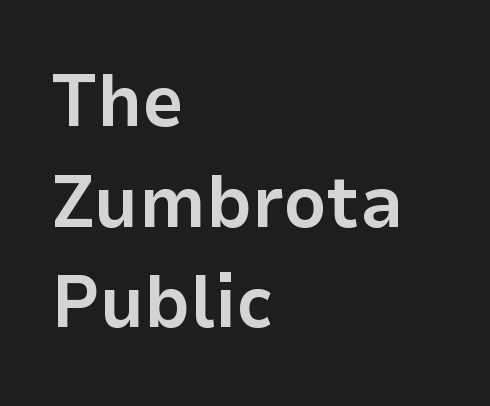
The rendering shows plain stroke endings on the letterforms — a sans-serif design. Teacher's note: observe the even left margin — that is flush-left alignment. These lines were composed using upright roman letters. The gap between lines stays unmarked.
